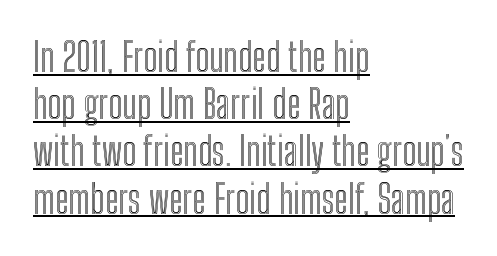
The image shows 39 px condensed type, upright; set left-aligned, line spacing 1.21x, normal letter spacing, underlined; a medium x-height.
